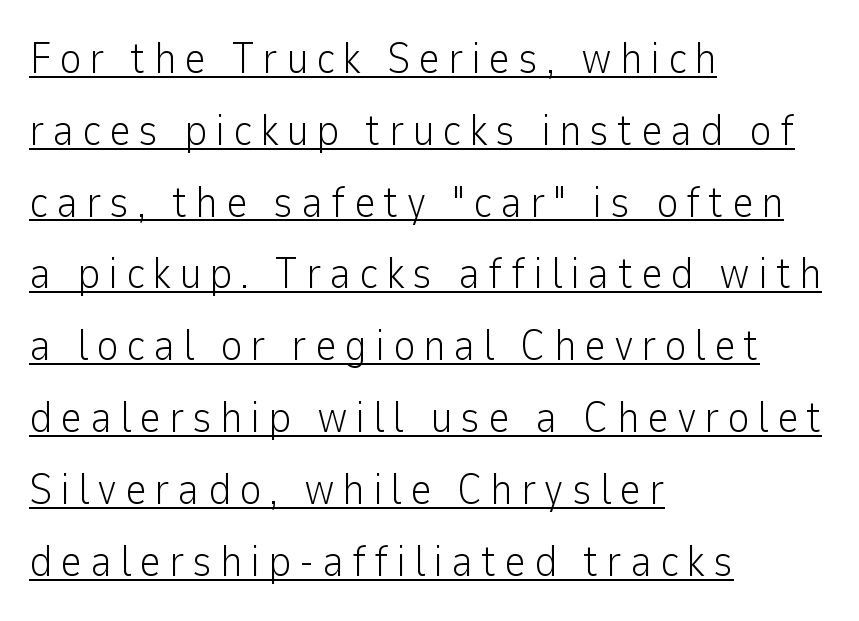
The image shows 43 px light sans-serif type, upright; set left-aligned, normal line spacing (1.67x), underlined; low stroke contrast and a medium x-height.
